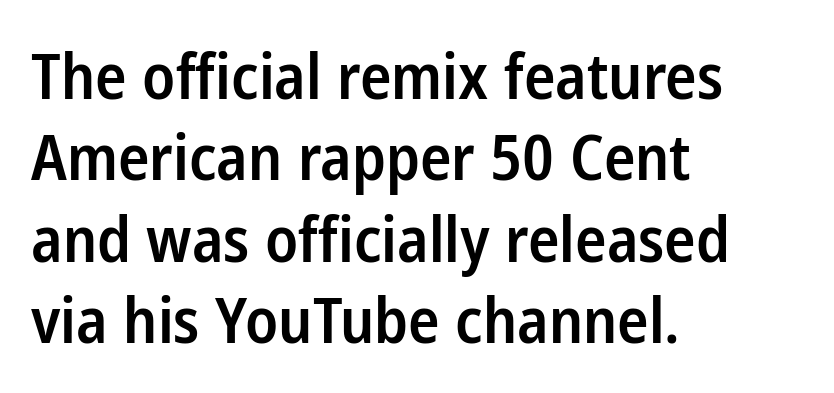
{"serif": "no", "italic": "no", "bold": "semi", "weight": "semibold", "width": "condensed", "stroke_contrast": "low", "x_height": "medium", "monospaced": "no", "underline": "no", "align": "left", "line_spacing": "normal", "line_spacing_ratio": 1.29, "letter_spacing": "normal", "letter_spacing_em": 0.0, "glyph_px": 63}
